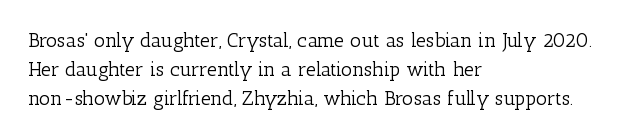
The image shows 20 px text type, upright; set left-aligned, normal line spacing (1.46x), normal letter spacing, not underlined.
